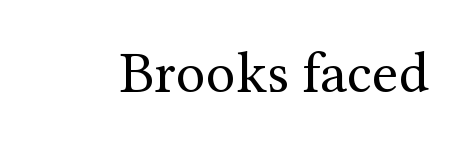
The image shows 59 px regular-weight serif type, upright; set normal letter spacing, not underlined; medium stroke contrast and a medium x-height.
